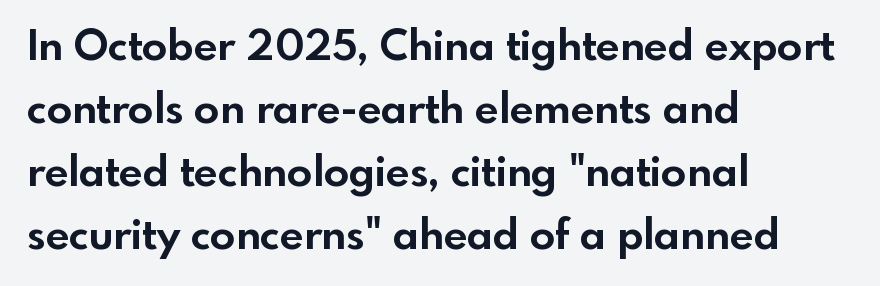
{"serif": "no", "italic": "no", "bold": "yes", "weight": "bold", "width": "normal", "x_height": "small", "monospaced": "no", "underline": "no", "align": "left", "line_spacing": "normal", "line_spacing_ratio": 1.5, "letter_spacing": "normal", "letter_spacing_em": 0.0, "glyph_px": 42}
